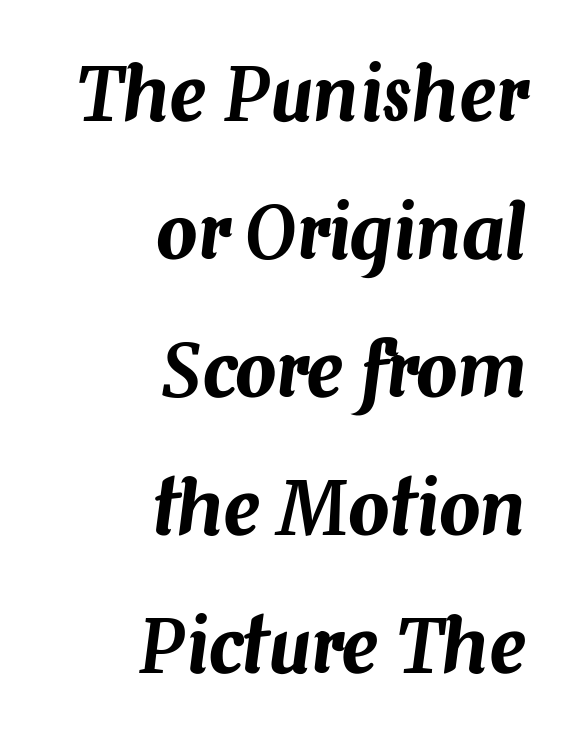
The image shows 73 px text type, italic (leaning right); set right-aligned, line spacing 1.89x, normal letter spacing, not underlined; medium stroke contrast and a medium x-height.
